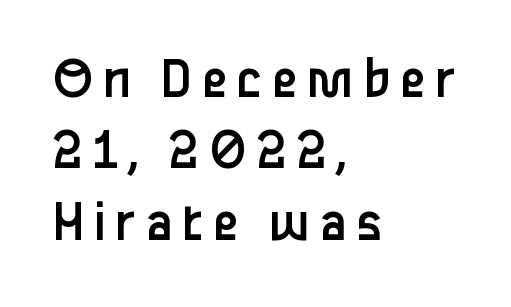
{"serif": "no", "italic": "no", "bold": "no", "weight": "regular", "width": "normal", "stroke_contrast": "low", "x_height": "medium", "monospaced": "no", "underline": "no", "align": "left", "line_spacing_ratio": 1.19, "glyph_px": 60}
